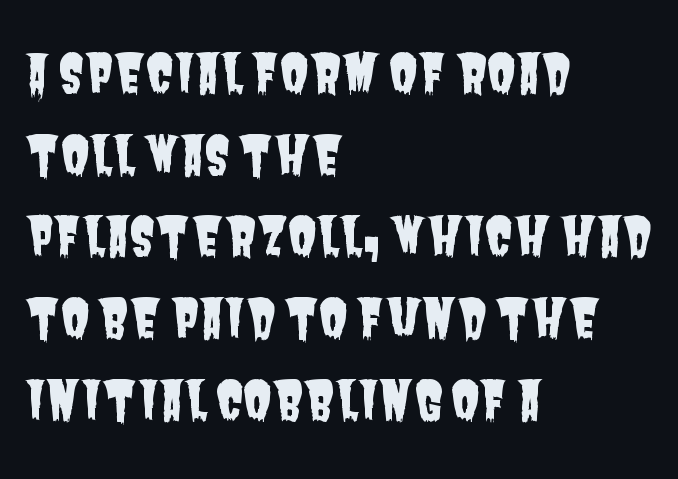
Q: Is the typeface a serif or a sans-serif typeface? A: Sans-serif.
Q: Is the text underlined? A: No.
Q: How is the paragraph aligned? A: Left-aligned.
Q: Is the spacing between letters normal or unusually wide? A: Normal.
Q: Is the spacing between lines tight, normal or loose? A: Normal.
Q: Width (condensed, normal, or wide)? A: Condensed.
Q: Stroke contrast? A: Low.
Q: x-height? A: Large.
Q: Monospaced? A: No.
